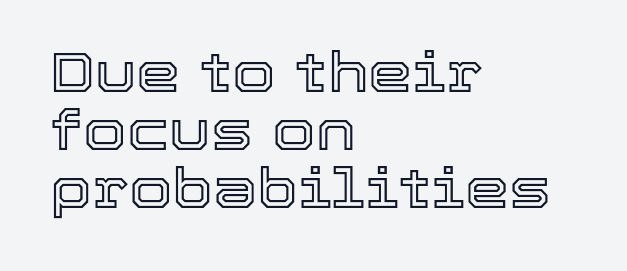
{"italic": "no", "width": "normal", "x_height": "medium", "monospaced": "no", "underline": "no", "align": "left", "line_spacing": "tight", "line_spacing_ratio": 1.04, "letter_spacing": "normal", "letter_spacing_em": 0.0, "glyph_px": 56}
